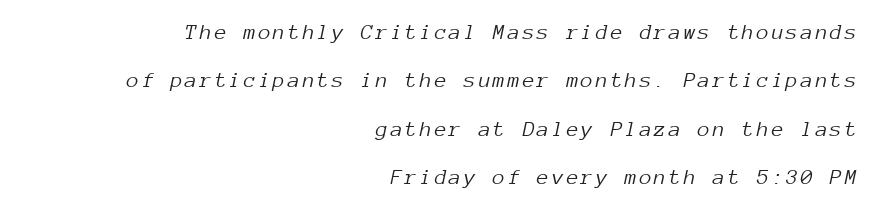
The image shows 22 px text type, italic (leaning right); set right-aligned, loose line spacing (2.2x), not underlined.
